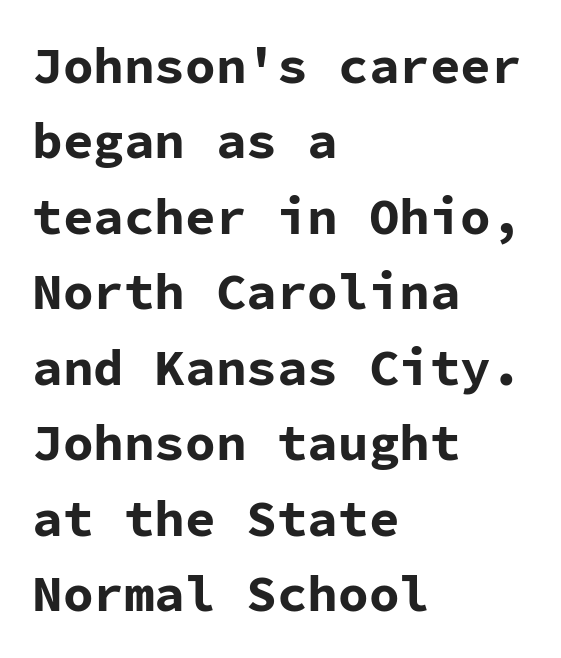
The image shows 51 px bold sans-serif type, upright, monospaced; set left-aligned, normal line spacing (1.48x), normal letter spacing, not underlined; low stroke contrast and a medium x-height.
